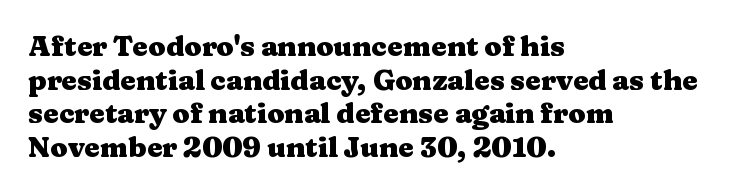
{"serif": "yes", "italic": "no", "bold": "yes", "weight": "heavy", "width": "wide", "stroke_contrast": "medium", "x_height": "medium", "monospaced": "no", "underline": "no", "align": "left", "line_spacing_ratio": 1.2, "letter_spacing": "normal", "letter_spacing_em": 0.0, "glyph_px": 28}
